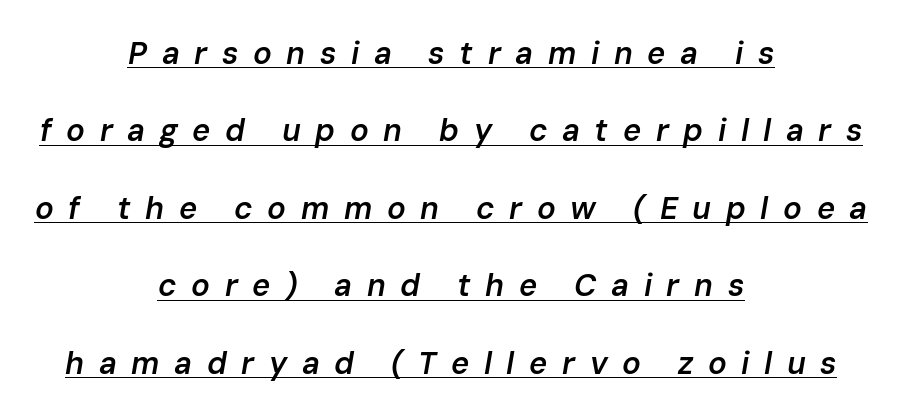
Looking at the ascenders, they clearly lean. The tracking jumps out immediately: characters are airy and widely separated. You can see a thin bar hugging the bottom of the glyphs. Line starts and ends both wander, symmetrically. Airy leading.
